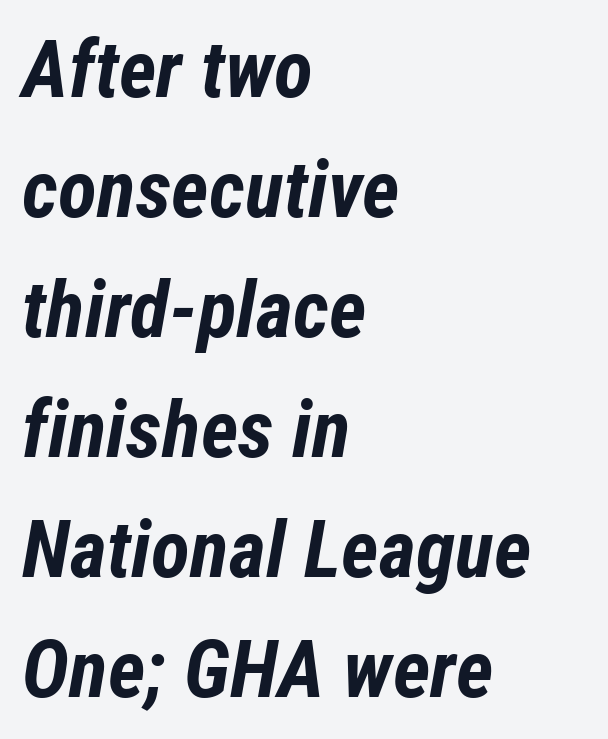
Q: Is the text bold? A: Yes.
Q: Is the text italic (slanted)? A: Yes, it leans right by about 12 degrees.
Q: Is the text underlined? A: No.
Q: How is the paragraph aligned? A: Left-aligned.
Q: Is the spacing between letters normal or unusually wide? A: Normal.
Q: Is the spacing between lines tight, normal or loose? A: Normal.
Q: Width (condensed, normal, or wide)? A: Condensed.
Q: Stroke contrast? A: Low.
Q: x-height? A: Medium.
Q: Monospaced? A: No.
